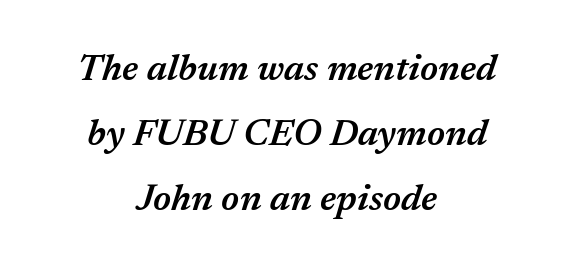
The face used here is rendered with its standard letterfit. Style check: oblique. Is this a fixed-width face? No — the glyphs have proportional, varying widths. Just letters on the line, the space beneath them empty. Reading down the block, each line starts at a different indent, mirrored at its end. Notice the strokes are somewhat thickened but not fully heavy: this is a semibold.
